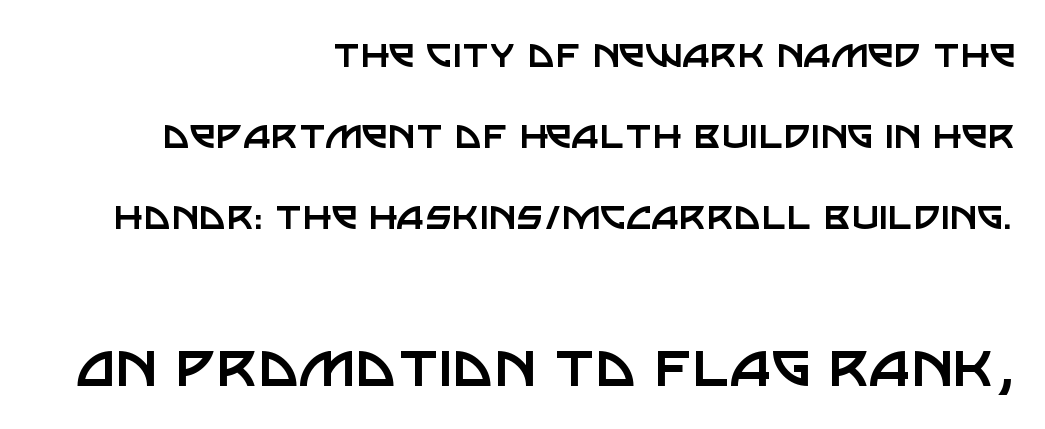
Line ends are locked; line starts wander. Default kerning and tracking; the words read as compact shapes. A clean baseline with only descenders dipping below it. The lettering stays uniformly vertical, giving the passage a roman look. This sample has the flowing, uneven cadence of proportional lettering.
